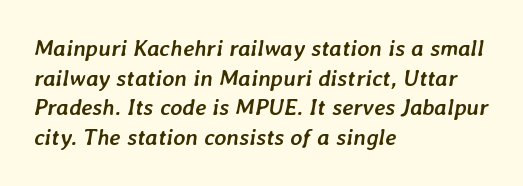
The image shows 23 px bold type, italic (leaning right); set left-aligned, normal line spacing (1.29x), normal letter spacing, not underlined.
